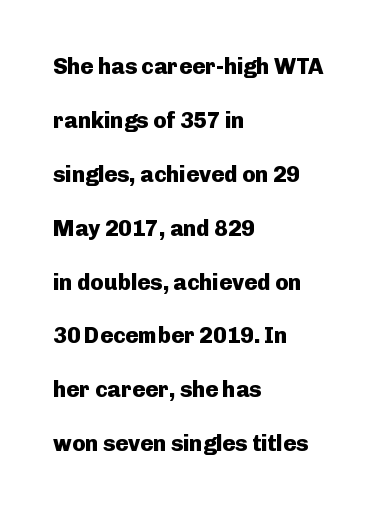
{"italic": "no", "bold": "yes", "underline": "no", "align": "left", "line_spacing": "loose", "line_spacing_ratio": 2.45, "letter_spacing": "normal", "letter_spacing_em": 0.0, "glyph_px": 22}
